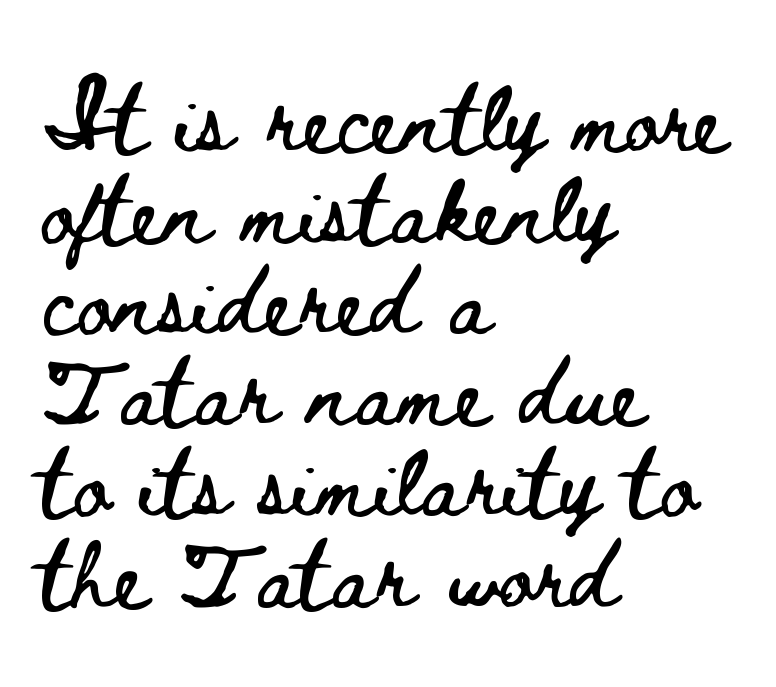
A typesetter would call this proportional, since set widths differ per character. The gaps between neighbouring characters are ordinary and unremarkable. The lines sit at an ordinary, default distance from one another. Letters rest on an invisible, unmarked baseline. Visually the block forms a straight wall on the left and a jagged coastline on the right.
